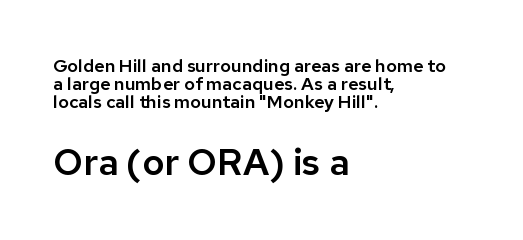
Q: Is the text italic (slanted)? A: No, it is upright.
Q: Is the typeface a serif or a sans-serif typeface? A: Sans-serif.
Q: Is the text underlined? A: No.
Q: How is the paragraph aligned? A: Left-aligned.
Q: Is the spacing between letters normal or unusually wide? A: Normal.
Q: Is the spacing between lines tight, normal or loose? A: Tight.
Q: Which block of text is set in a larger size, the first (top) or the second (bottom)? A: The second (bottom) one.
Q: Width (condensed, normal, or wide)? A: Normal.
Q: Stroke contrast? A: Low.
Q: x-height? A: Medium.
Q: Monospaced? A: No.
